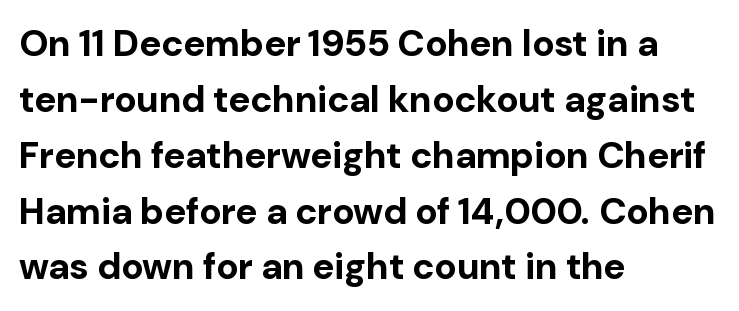
Q: Is the text bold? A: Yes.
Q: Is the text italic (slanted)? A: No, it is upright.
Q: Is the typeface a serif or a sans-serif typeface? A: Sans-serif.
Q: Is the text underlined? A: No.
Q: How is the paragraph aligned? A: Left-aligned.
Q: Is the spacing between letters normal or unusually wide? A: Normal.
Q: Is the spacing between lines tight, normal or loose? A: Normal.
Q: Width (condensed, normal, or wide)? A: Normal.
Q: Stroke contrast? A: Low.
Q: x-height? A: Medium.
Q: Monospaced? A: No.
